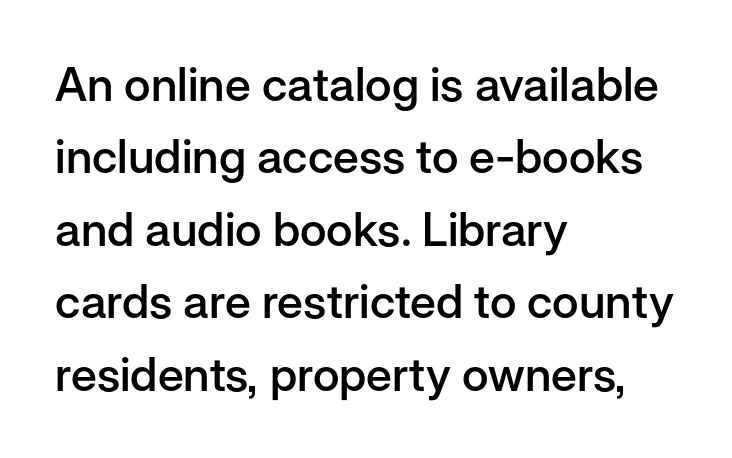
Q: Is the text bold? A: Semi-bold.
Q: Is the text italic (slanted)? A: No, it is upright.
Q: Is the typeface a serif or a sans-serif typeface? A: Sans-serif.
Q: Is the text underlined? A: No.
Q: How is the paragraph aligned? A: Left-aligned.
Q: Is the spacing between letters normal or unusually wide? A: Normal.
Q: Is the spacing between lines tight, normal or loose? A: Normal.
Q: Width (condensed, normal, or wide)? A: Normal.
Q: Stroke contrast? A: Low.
Q: x-height? A: Medium.
Q: Monospaced? A: No.
